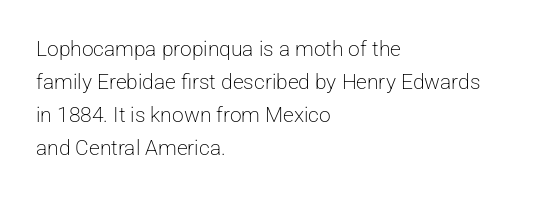
{"italic": "no", "bold": "no", "underline": "no", "align": "left", "line_spacing": "normal", "line_spacing_ratio": 1.57, "letter_spacing": "normal", "letter_spacing_em": 0.0, "glyph_px": 21}
